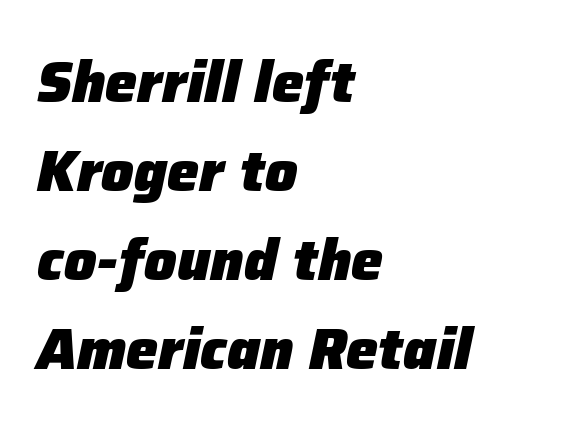
Inter-character spacing is left at the font's built-in metrics. Notice how the passage keeps a crisp vertical edge on the left only. Words float on clear page, feet unadorned. The rendering uses natural spacing where letterforms have individual widths.
